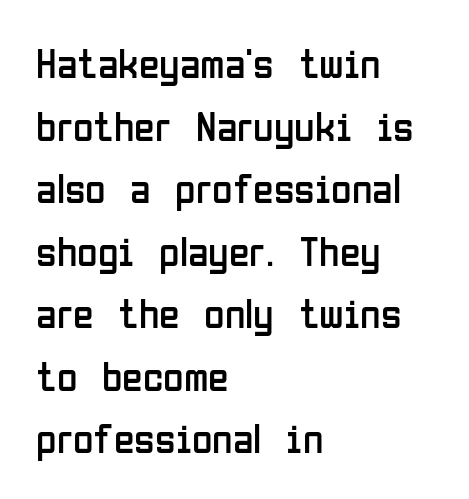
{"serif": "no", "italic": "no", "bold": "no", "weight": "regular", "width": "condensed", "stroke_contrast": "low", "x_height": "medium", "monospaced": "no", "underline": "no", "align": "left", "line_spacing": "normal", "line_spacing_ratio": 1.49, "letter_spacing": "normal", "letter_spacing_em": 0.0, "glyph_px": 42}
